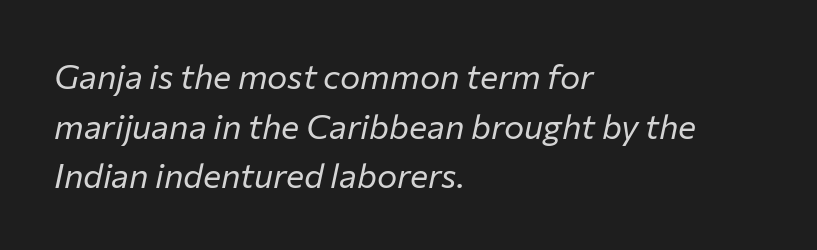
Q: Is the text bold? A: No.
Q: Is the text italic (slanted)? A: Yes, it leans right by about 12 degrees.
Q: Is the text underlined? A: No.
Q: How is the paragraph aligned? A: Left-aligned.
Q: Is the spacing between letters normal or unusually wide? A: Normal.
Q: Is the spacing between lines tight, normal or loose? A: Normal.
Q: Width (condensed, normal, or wide)? A: Normal.
Q: Stroke contrast? A: Low.
Q: x-height? A: Medium.
Q: Monospaced? A: No.
